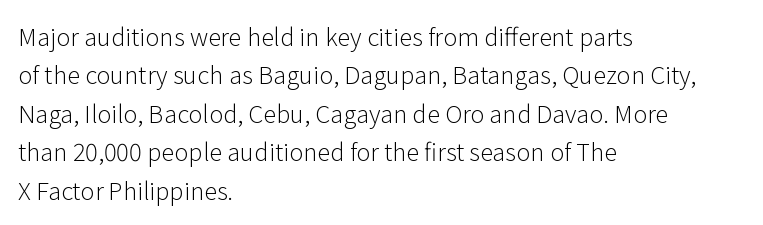
Plain, unruled lines of type. No heavy texture on the line: the type isn't bold. Look at the tracking — it's just the regular setting, nothing added. The axis of the letterforms is exactly vertical. The rows are spaced the way most documents space them.
